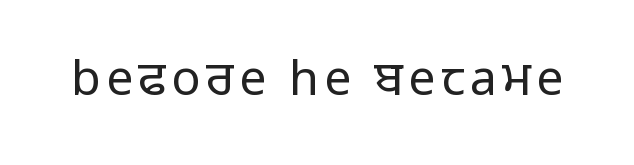
Do the letters lean? They stand straight. Classification — sans serif. The strokes are not fattened; the text isn't bold. Think of a printed novel: that variable character pitch is what you see here. Plain, unruled lines of type.
